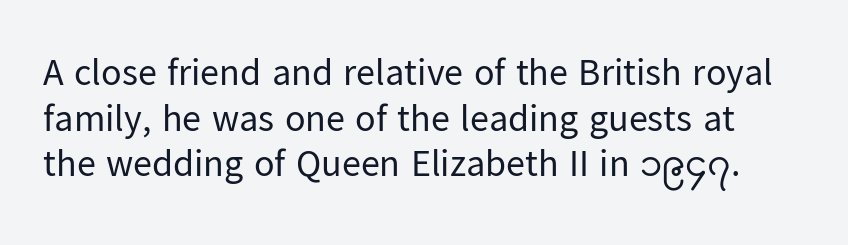
{"serif": "no", "italic": "no", "bold": "no", "weight": "regular", "width": "normal", "stroke_contrast": "low", "x_height": "medium", "monospaced": "no", "underline": "no", "line_spacing_ratio": 1.2, "letter_spacing": "normal", "letter_spacing_em": 0.0, "glyph_px": 38}
